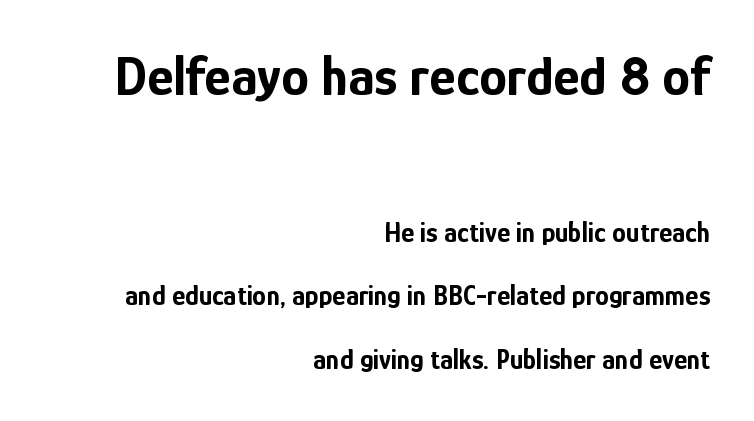
The image shows 56 px bold, condensed sans-serif type, upright; set right-aligned, loose line spacing (2.27x), normal letter spacing, not underlined; the first (top) block is 2.0x larger; low stroke contrast and a medium x-height.
